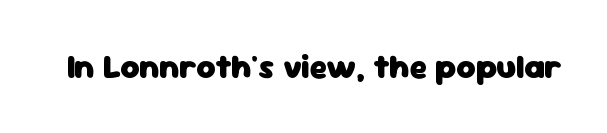
Q: Is the text bold? A: Yes.
Q: Is the text italic (slanted)? A: No, it is upright.
Q: Is the typeface a serif or a sans-serif typeface? A: Sans-serif.
Q: Is the text underlined? A: No.
Q: Is the spacing between letters normal or unusually wide? A: Normal.
Q: Width (condensed, normal, or wide)? A: Normal.
Q: Stroke contrast? A: Low.
Q: x-height? A: Medium.
Q: Monospaced? A: No.
